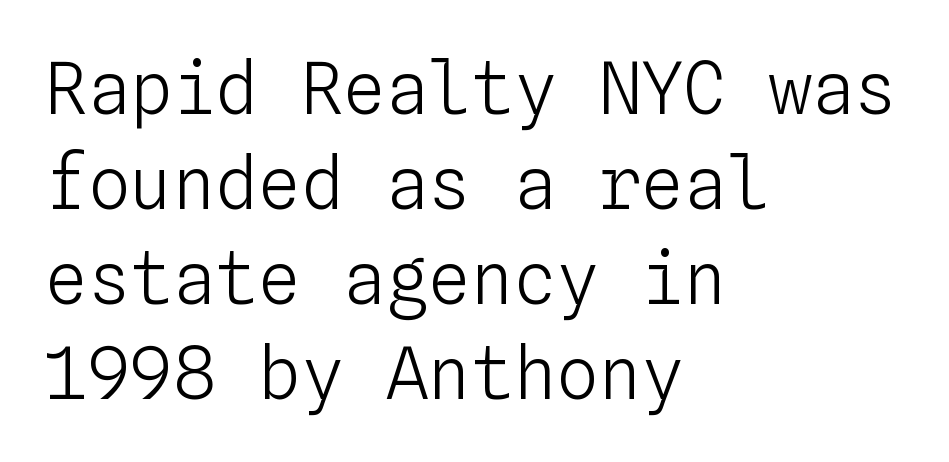
Is this a heavy cut? Hardly; it is regular or lighter. Observe the ordinary spacing: letters are neighbours, not strangers. The space beneath each line is pristine and unruled. The rendering uses typewriter-style spacing with identical character cells.
